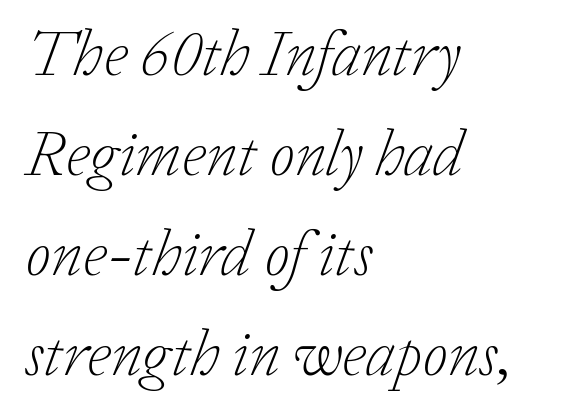
The designer left line spacing at the default. Decoration check: the copy has no underline. Observe the ordinary spacing: letters are neighbours, not strangers. Which margin do the lines hug? The left one — the right edge is uneven.
